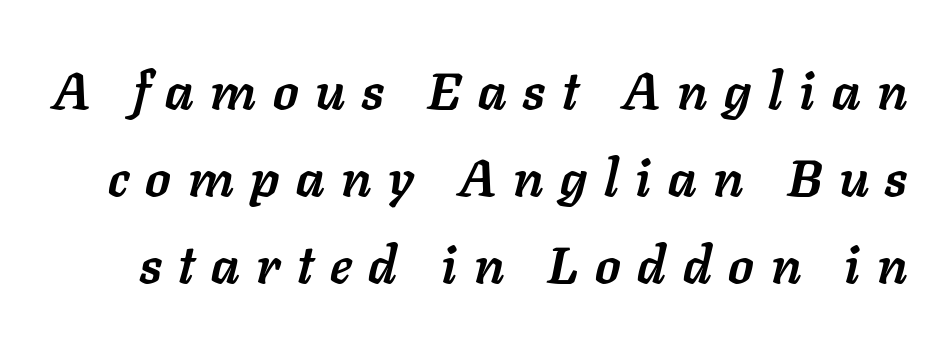
{"italic": "yes", "lean": "right", "slant_degrees": 11, "bold": "yes", "weight": "semibold", "width": "normal", "stroke_contrast": "low", "x_height": "medium", "monospaced": "no", "underline": "no", "line_spacing": "normal", "line_spacing_ratio": 1.67, "letter_spacing": "wide", "letter_spacing_em": 0.32, "glyph_px": 52}
